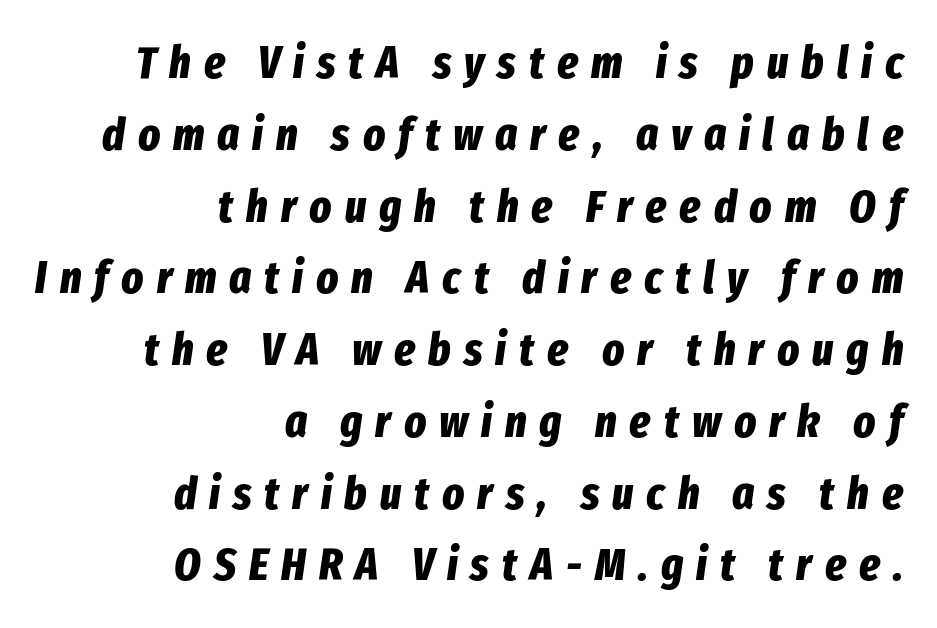
Compared with a flush-left layout, this one pins lines to the opposite, right side. Do the characters align in a grid? No, the font is proportional. Lines of text with bare space underneath. Typesetter's note: full bold, strokes at maximum text heaviness.
